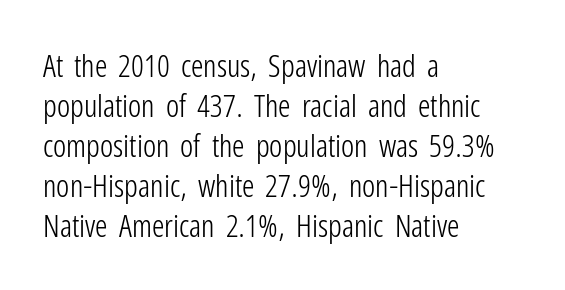
The setting favours the left margin, as ordinary paragraphs usually do. The typeface chosen for these lines omits serifs. Nobody touched the tracking dial on this one. No heavy texture on the line: the type isn't bold. Do the characters align in a grid? No, the font is proportional. Evenly set lines give the paragraph a standard silhouette.
